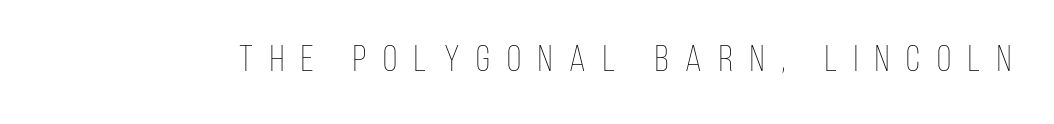
Italic: no, the glyphs are upright roman. Is the type heavy? It reads as light-to-regular instead. Underlining? Definitely not there. This sample uses expanded letter spacing, leaving extra air between glyphs. You could not count columns in this text — the font is proportionally spaced.
